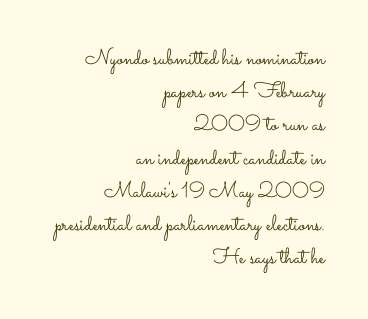
{"bold": "no", "underline": "no", "align": "right", "line_spacing": "normal", "line_spacing_ratio": 1.51, "letter_spacing": "normal", "letter_spacing_em": 0.0, "glyph_px": 22}
